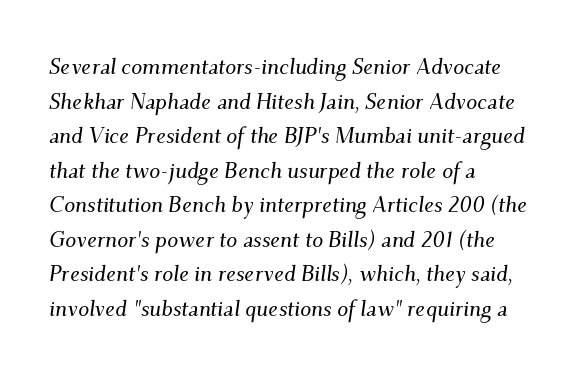
The image shows 22 px text type, italic (leaning right); set left-aligned, normal line spacing (1.57x), normal letter spacing, not underlined.
